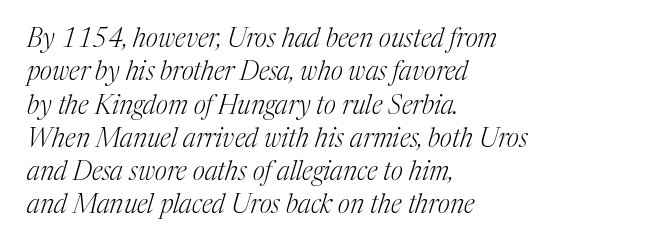
{"italic": "yes", "lean": "right", "slant_degrees": 17, "bold": "no", "underline": "no", "align": "left", "line_spacing": "normal", "line_spacing_ratio": 1.28, "letter_spacing": "normal", "letter_spacing_em": 0.0, "glyph_px": 26}
